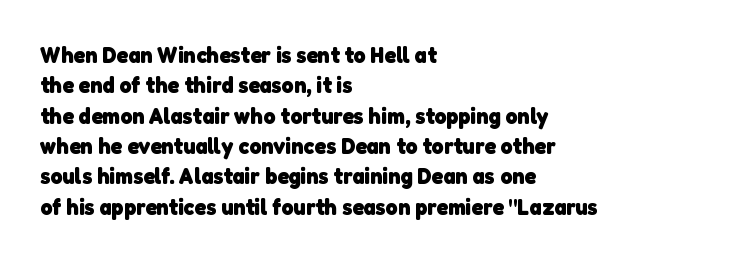
Strong, thick strokes mark this as bold type. Unmarked baselines from the first word to the last. A typesetter would call this zero additional tracking. The line-height multiplier appears to be the usual default. These lines stack with their left ends in a neat column.
